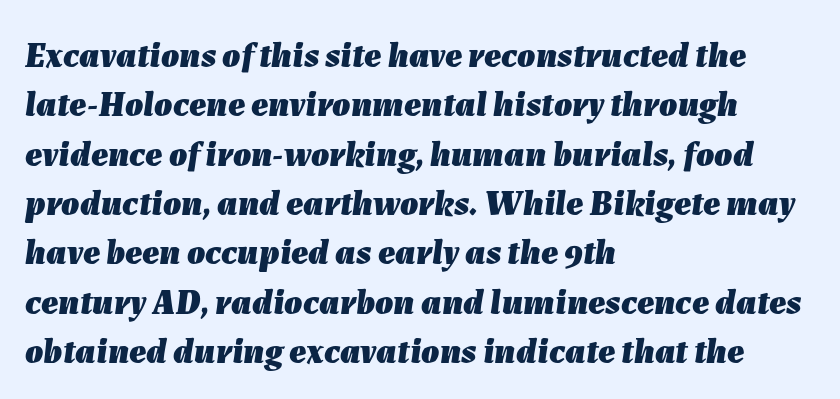
{"italic": "yes", "lean": "right", "slant_degrees": 7, "bold": "yes", "weight": "heavy", "width": "normal", "stroke_contrast": "low", "x_height": "medium", "monospaced": "no", "underline": "no", "align": "left", "line_spacing": "normal", "line_spacing_ratio": 1.37, "letter_spacing": "normal", "letter_spacing_em": 0.0, "glyph_px": 36}
